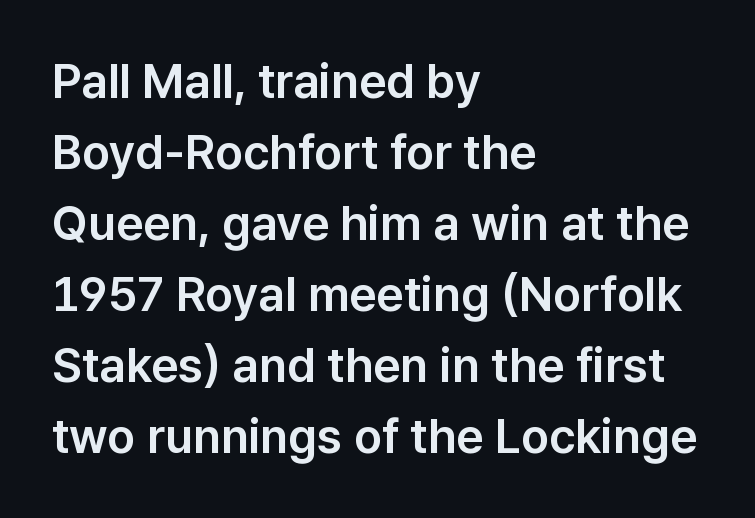
{"serif": "no", "italic": "no", "width": "normal", "stroke_contrast": "low", "x_height": "medium", "monospaced": "no", "underline": "no", "align": "left", "line_spacing": "normal", "line_spacing_ratio": 1.48, "letter_spacing": "normal", "letter_spacing_em": 0.0, "glyph_px": 48}
